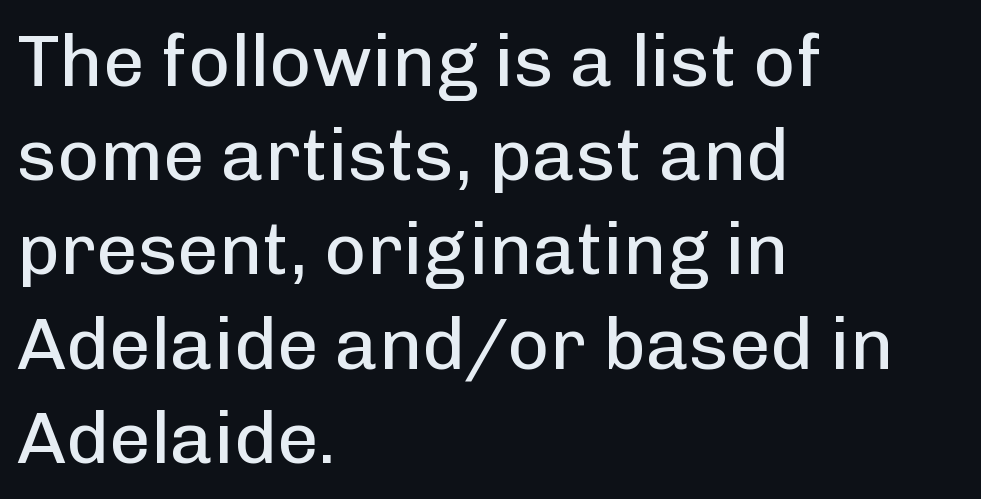
The image shows 73 px regular-weight sans-serif type, upright; set left-aligned, normal line spacing (1.29x), normal letter spacing, not underlined; low stroke contrast and a medium x-height.
